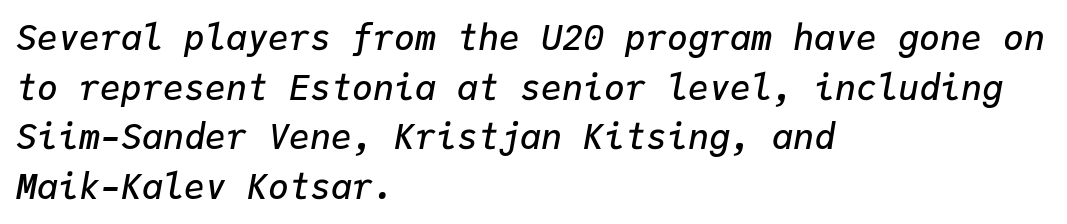
Weight: semibold (demi). The axis of the letterforms is tilted away from vertical. This rendering leaves character spacing at its baseline value. The space beneath each line is pristine and unruled. The lines in this sample share a left origin and differ only in where they stop.
